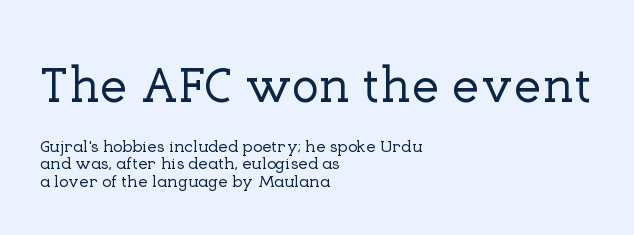
Q: Is the text italic (slanted)? A: No, it is upright.
Q: Is the typeface a serif or a sans-serif typeface? A: Serif.
Q: Is the text underlined? A: No.
Q: How is the paragraph aligned? A: Left-aligned.
Q: Is the spacing between letters normal or unusually wide? A: Normal.
Q: Is the spacing between lines tight, normal or loose? A: Tight.
Q: Which block of text is set in a larger size, the first (top) or the second (bottom)? A: The first (top) one.
Q: Width (condensed, normal, or wide)? A: Normal.
Q: Stroke contrast? A: Low.
Q: x-height? A: Medium.
Q: Monospaced? A: No.
